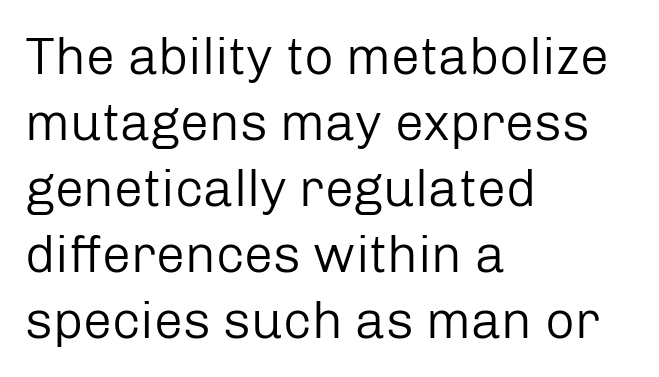
Regarding leading, the lines here are spaced in the standard way. The face used here is proportionally spaced, like ordinary book or web type. Does the lettering tilt? It doesn't — this is upright. Note: no serifs on the glyphs.
